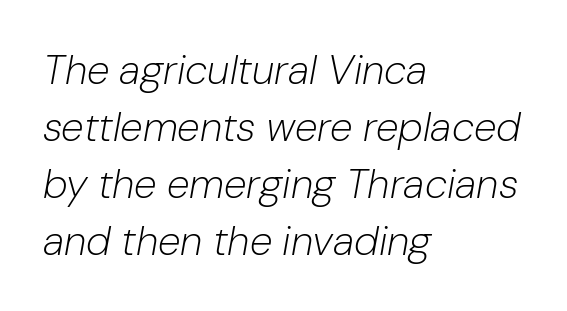
The lines are quadded left. The face used here is proportionally spaced, like ordinary book or web type. These lines were composed using italics. The letterforms sit shoulder to shoulder at normal distance. What's the leading like? Ordinary, nothing unusual. Stroke thickness stays within the range of a standard reading face or lighter.
